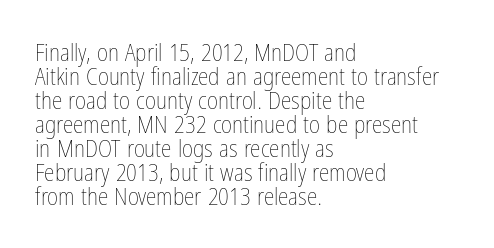
Spacing between characters is what you'd get straight out of the box. Think standard paragraph weight, or any step lighter than that. Where is the straight margin? On the left. Do the letters lean? They stand straight. One glance says dense: line gaps are narrower than usual. The foot of each line stays bare and open.
